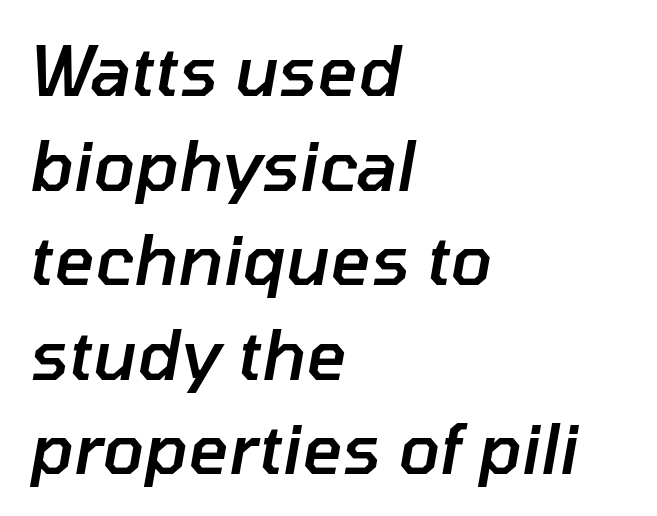
The image shows 69 px semibold type, italic (leaning right); set left-aligned, normal line spacing (1.37x), normal letter spacing, not underlined; low stroke contrast and a medium x-height.
